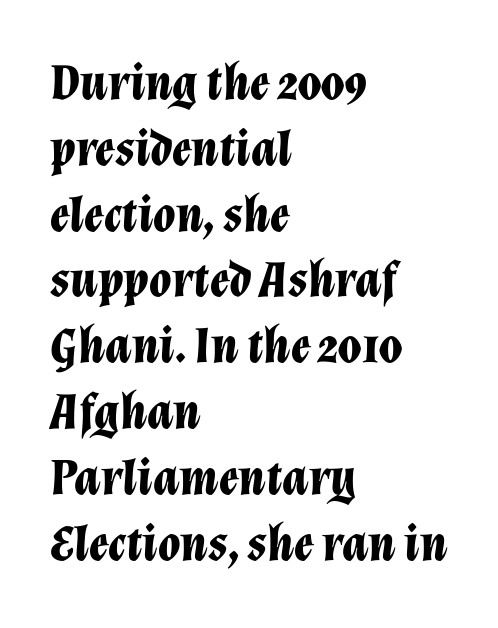
Tracking value appears to be zero — textbook default spacing. The typesetter chose a ragged-right arrangement here. Normally led — the rows are evenly, conventionally spaced. Every character sits at an angle, as italics do.
